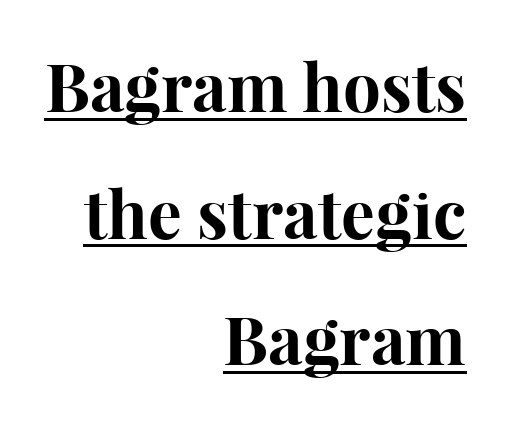
{"serif": "yes", "italic": "no", "bold": "yes", "weight": "bold", "width": "normal", "stroke_contrast": "high", "x_height": "medium", "monospaced": "no", "underline": "yes", "align": "right", "line_spacing_ratio": 1.89, "letter_spacing": "normal", "letter_spacing_em": 0.0, "glyph_px": 67}
